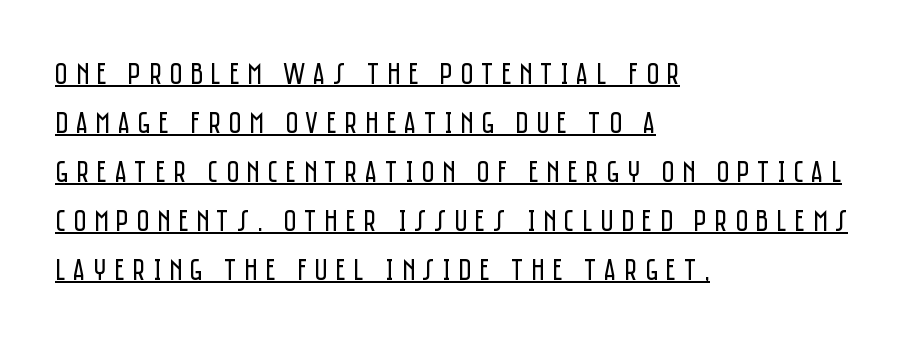
The image shows 31 px regular-weight, condensed sans-serif type, upright; set left-aligned, normal line spacing (1.58x), unusually wide letter spacing (+0.25 em), underlined; low stroke contrast and a large x-height.
